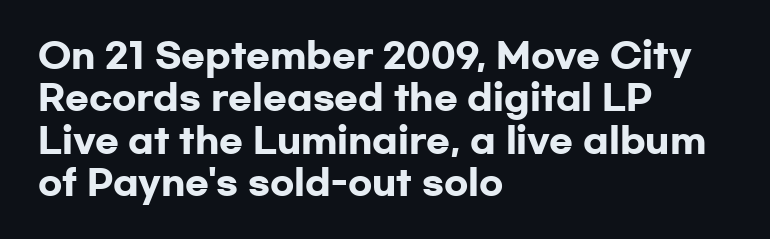
Q: Is the text bold? A: Yes.
Q: Is the text italic (slanted)? A: No, it is upright.
Q: Is the typeface a serif or a sans-serif typeface? A: Sans-serif.
Q: Is the text underlined? A: No.
Q: How is the paragraph aligned? A: Left-aligned.
Q: Is the spacing between letters normal or unusually wide? A: Normal.
Q: Width (condensed, normal, or wide)? A: Wide.
Q: Stroke contrast? A: Low.
Q: x-height? A: Medium.
Q: Monospaced? A: No.
